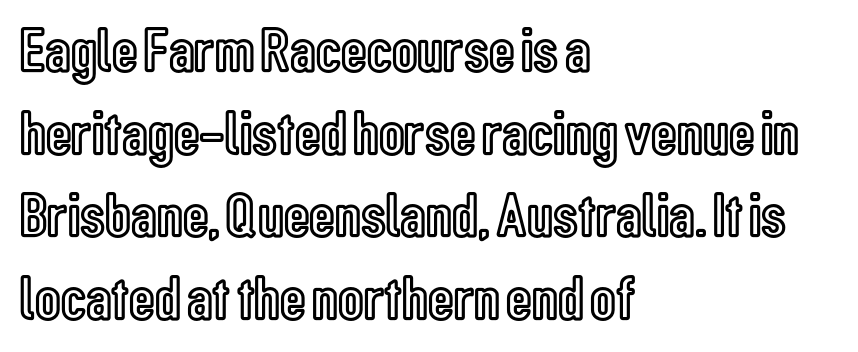
Q: Is the text italic (slanted)? A: No, it is upright.
Q: Is the text underlined? A: No.
Q: How is the paragraph aligned? A: Left-aligned.
Q: Is the spacing between letters normal or unusually wide? A: Normal.
Q: Is the spacing between lines tight, normal or loose? A: Normal.
Q: Width (condensed, normal, or wide)? A: Condensed.
Q: x-height? A: Medium.
Q: Monospaced? A: No.
